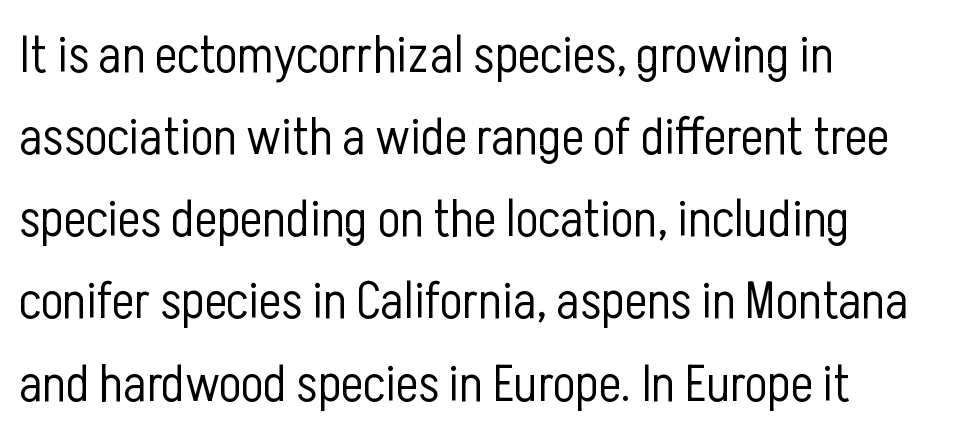
Style check: upright. The compositor pushed each line to the left boundary. Each letter keeps its own natural width here, so spacing adapts to shape. Font category for this specimen: sans-serif.
